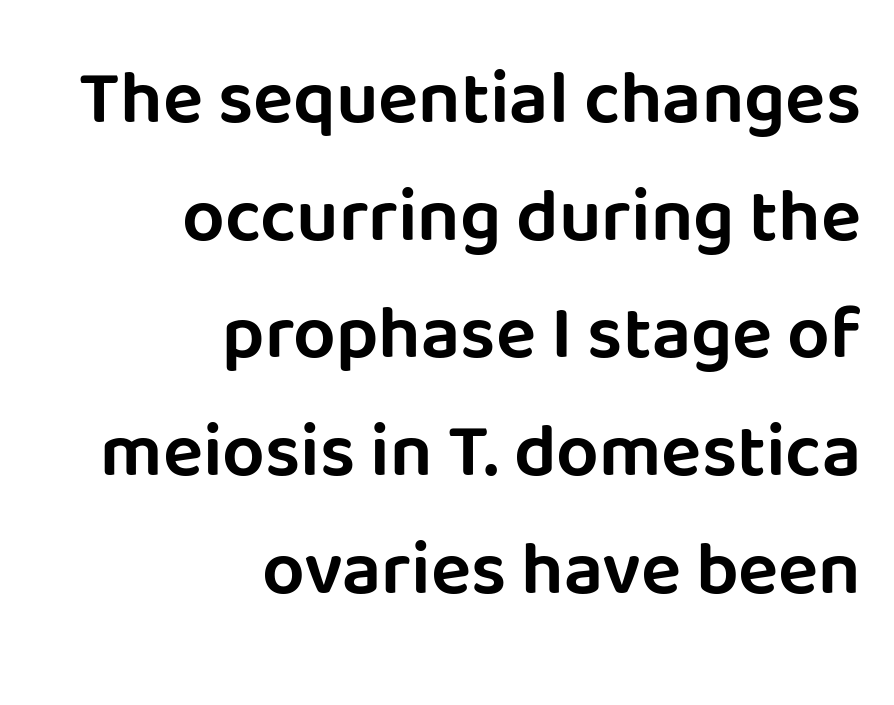
The image shows 75 px sans-serif type, upright; set right-aligned, normal line spacing (1.57x), normal letter spacing, not underlined; low stroke contrast and a large x-height.
